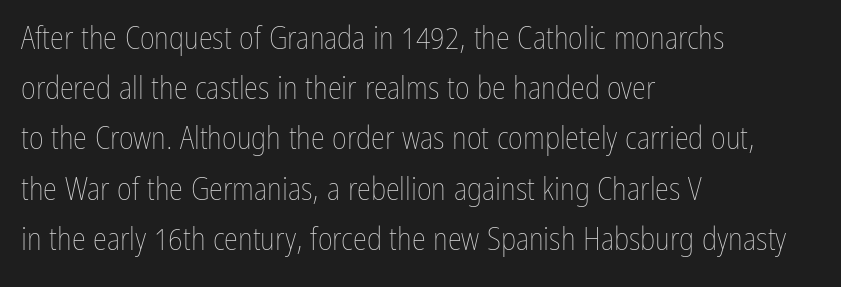
{"italic": "no", "bold": "no", "weight": "thin", "width": "condensed", "stroke_contrast": "low", "x_height": "medium", "monospaced": "no", "underline": "no", "align": "left", "line_spacing": "normal", "line_spacing_ratio": 1.57, "letter_spacing": "normal", "letter_spacing_em": 0.0, "glyph_px": 32}
